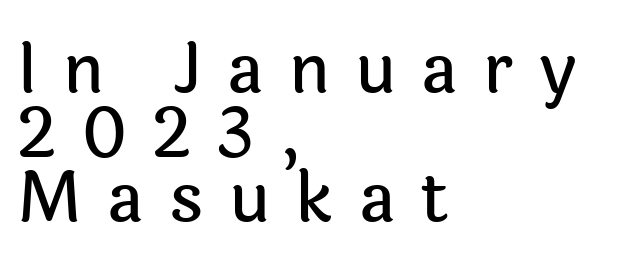
{"serif": "no", "italic": "no", "width": "normal", "x_height": "medium", "monospaced": "no", "underline": "no", "align": "left", "line_spacing": "tight", "line_spacing_ratio": 0.95, "letter_spacing": "wide", "letter_spacing_em": 0.37, "glyph_px": 68}
